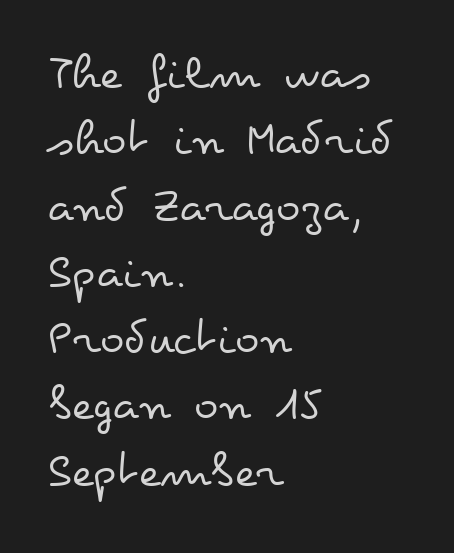
The image shows 51 px regular-weight, wide type, upright; set left-aligned, normal line spacing (1.3x), normal letter spacing, not underlined; low stroke contrast and a small x-height.
